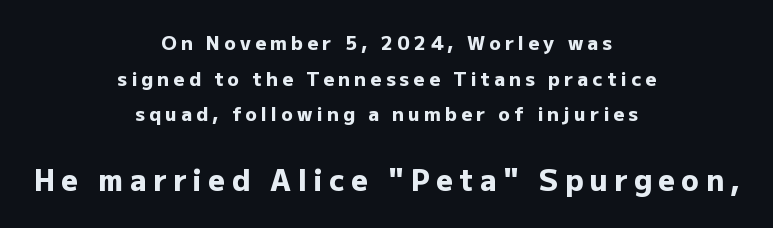
Q: Is the text bold? A: Yes.
Q: Is the text italic (slanted)? A: No, it is upright.
Q: Is the typeface a serif or a sans-serif typeface? A: Sans-serif.
Q: Is the text underlined? A: No.
Q: How is the paragraph aligned? A: Centered.
Q: Is the spacing between letters normal or unusually wide? A: Unusually wide.
Q: Which block of text is set in a larger size, the first (top) or the second (bottom)? A: The second (bottom) one.
Q: Width (condensed, normal, or wide)? A: Normal.
Q: Stroke contrast? A: Low.
Q: x-height? A: Medium.
Q: Monospaced? A: No.
